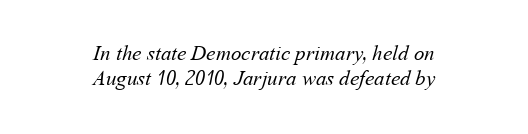
The strip under each line holds only bare page. Does extra space separate the letters? No, they use regular spacing. Horizontal alignment here is central, giving a formal, balanced look. Weight class: somewhere from thin through regular.
